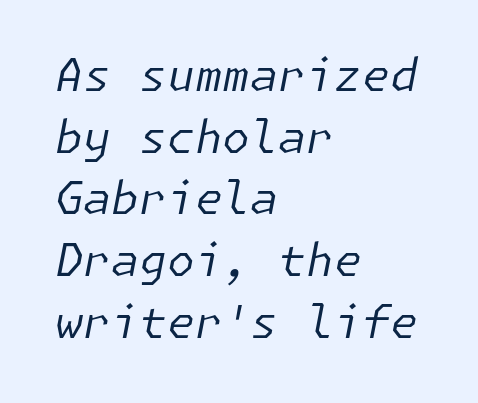
The image shows 45 px regular-weight type, italic (leaning right); set left-aligned, normal line spacing (1.37x), normal letter spacing, not underlined; low stroke contrast and a medium x-height.
